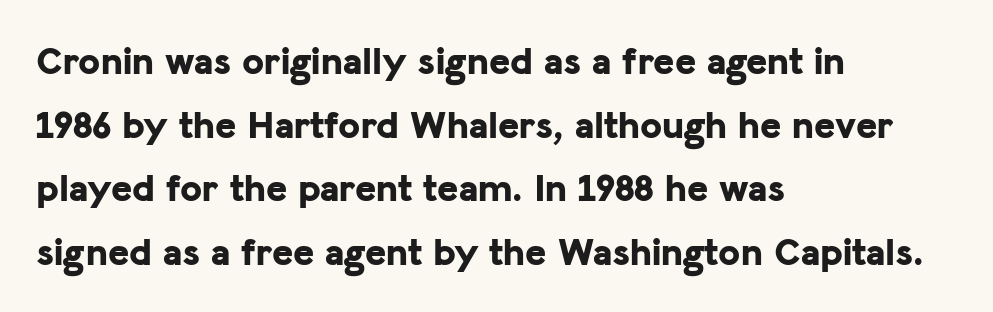
{"serif": "no", "italic": "no", "bold": "yes", "weight": "bold", "width": "normal", "stroke_contrast": "low", "x_height": "medium", "monospaced": "no", "underline": "no", "align": "left", "line_spacing": "normal", "line_spacing_ratio": 1.59, "letter_spacing": "normal", "letter_spacing_em": 0.0, "glyph_px": 40}
